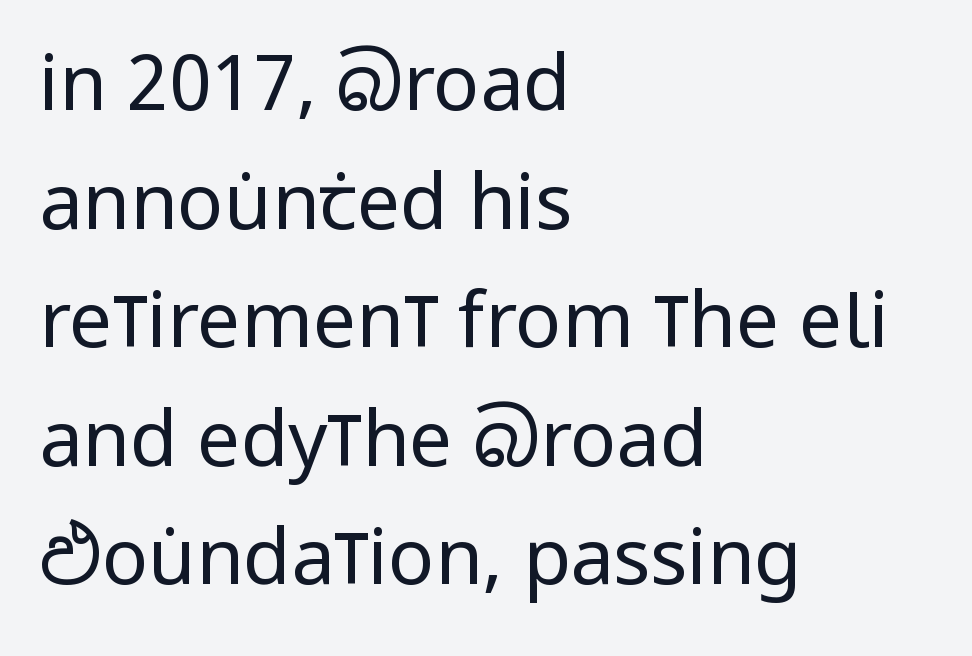
The image shows 77 px regular-weight, condensed sans-serif type, upright; set left-aligned, normal line spacing (1.54x), normal letter spacing, not underlined; low stroke contrast and a large x-height.
